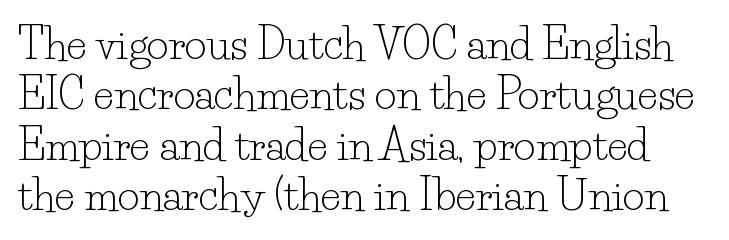
This sample has the flowing, uneven cadence of proportional lettering. Has an underline been added? It has not. Caption: face not bold, strokes unweighted. Characters remain perfectly vertical along every line.
